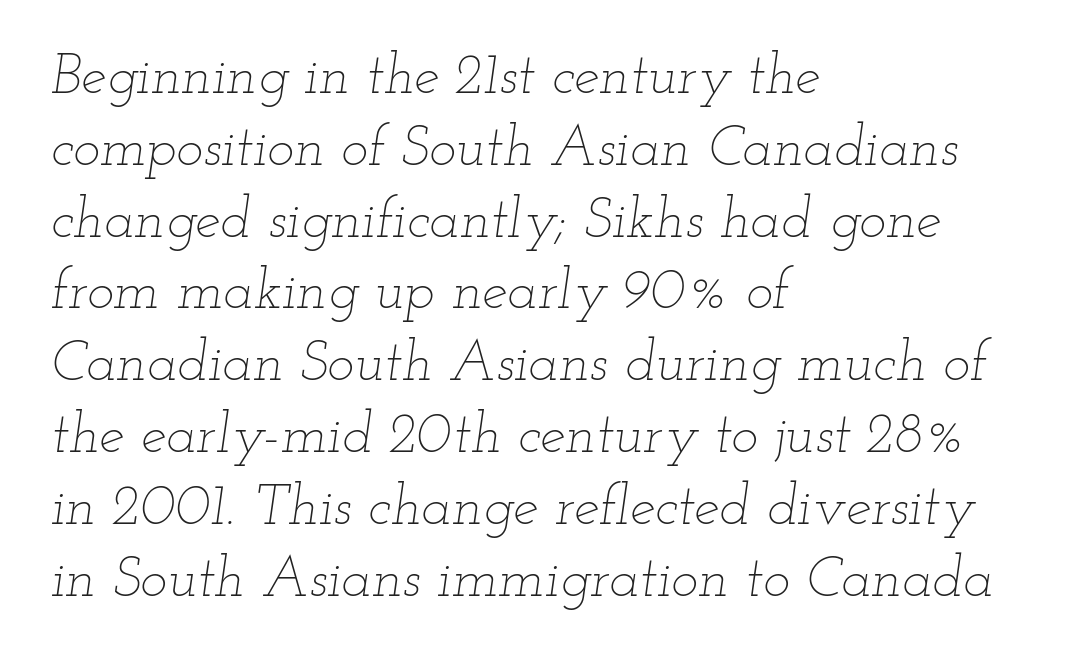
{"italic": "yes", "lean": "right", "slant_degrees": 12, "bold": "no", "weight": "thin", "width": "wide", "stroke_contrast": "low", "x_height": "small", "monospaced": "no", "underline": "no", "align": "left", "line_spacing": "normal", "line_spacing_ratio": 1.26, "letter_spacing": "normal", "letter_spacing_em": 0.0, "glyph_px": 57}
